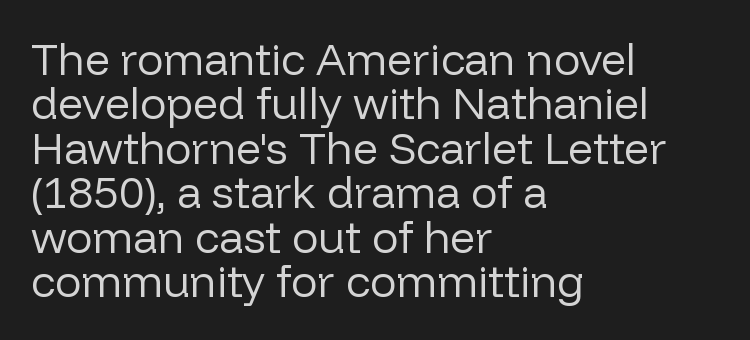
Q: Is the text bold? A: No.
Q: Is the text italic (slanted)? A: No, it is upright.
Q: Is the typeface a serif or a sans-serif typeface? A: Sans-serif.
Q: Is the text underlined? A: No.
Q: How is the paragraph aligned? A: Left-aligned.
Q: Is the spacing between letters normal or unusually wide? A: Normal.
Q: Is the spacing between lines tight, normal or loose? A: Tight.
Q: Width (condensed, normal, or wide)? A: Normal.
Q: Stroke contrast? A: Low.
Q: x-height? A: Medium.
Q: Monospaced? A: No.
